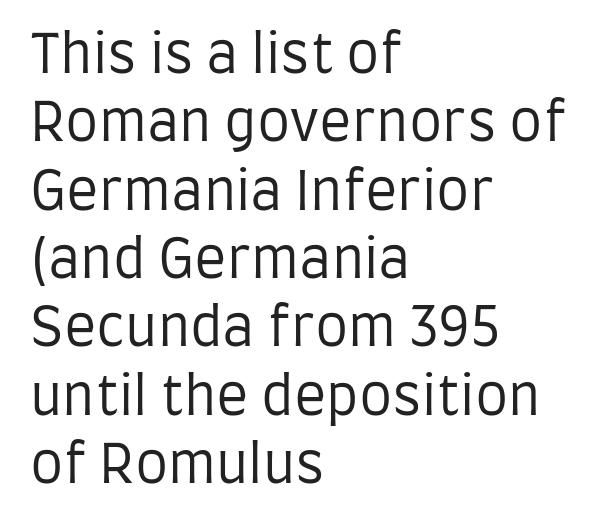
{"serif": "no", "italic": "no", "bold": "no", "weight": "regular", "width": "condensed", "stroke_contrast": "low", "x_height": "large", "monospaced": "no", "underline": "no", "align": "left", "line_spacing": "normal", "line_spacing_ratio": 1.29, "letter_spacing": "normal", "letter_spacing_em": 0.0, "glyph_px": 53}
